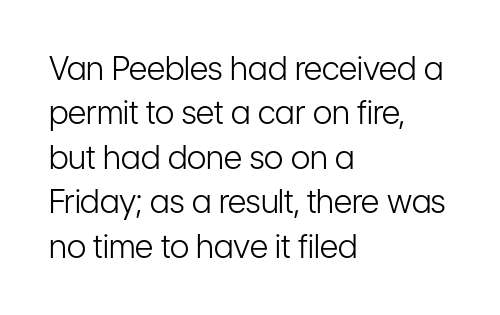
{"serif": "no", "italic": "no", "bold": "no", "weight": "light", "width": "condensed", "stroke_contrast": "low", "x_height": "medium", "monospaced": "no", "underline": "no", "align": "left", "line_spacing": "normal", "line_spacing_ratio": 1.39, "letter_spacing": "normal", "letter_spacing_em": 0.0, "glyph_px": 32}
